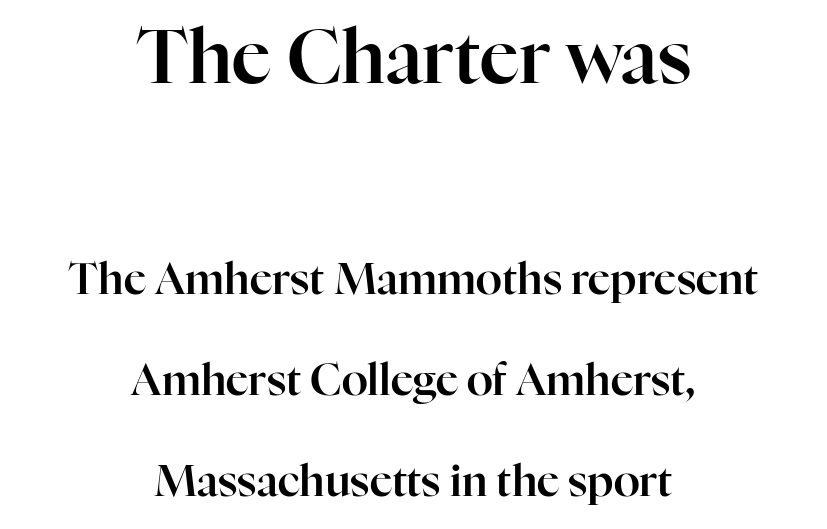
Q: Is the text italic (slanted)? A: No, it is upright.
Q: Is the typeface a serif or a sans-serif typeface? A: Serif.
Q: Is the text underlined? A: No.
Q: How is the paragraph aligned? A: Centered.
Q: Is the spacing between letters normal or unusually wide? A: Normal.
Q: Is the spacing between lines tight, normal or loose? A: Loose.
Q: Which block of text is set in a larger size, the first (top) or the second (bottom)? A: The first (top) one.
Q: Width (condensed, normal, or wide)? A: Normal.
Q: Stroke contrast? A: High.
Q: x-height? A: Medium.
Q: Monospaced? A: No.
